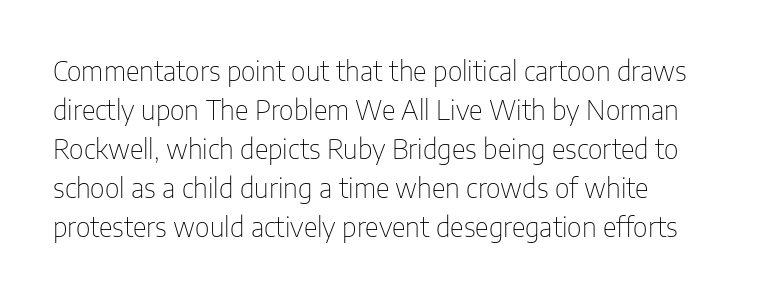
Q: Is the text bold? A: No.
Q: Is the text italic (slanted)? A: No, it is upright.
Q: Is the text underlined? A: No.
Q: How is the paragraph aligned? A: Left-aligned.
Q: Is the spacing between letters normal or unusually wide? A: Normal.
Q: Is the spacing between lines tight, normal or loose? A: Normal.
